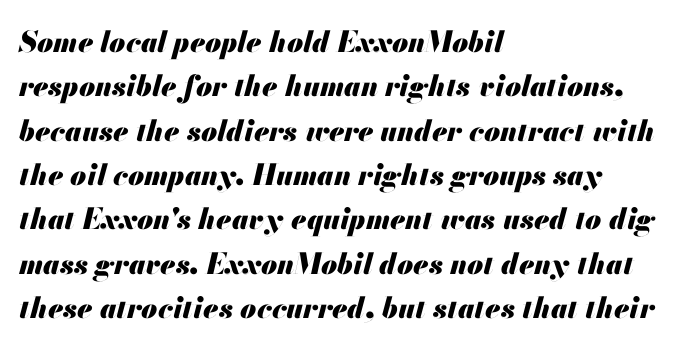
Q: Is the text bold? A: Yes.
Q: Is the text italic (slanted)? A: Yes, it leans right by about 13 degrees.
Q: Is the text underlined? A: No.
Q: How is the paragraph aligned? A: Left-aligned.
Q: Is the spacing between letters normal or unusually wide? A: Normal.
Q: Is the spacing between lines tight, normal or loose? A: Normal.
Q: Width (condensed, normal, or wide)? A: Normal.
Q: Stroke contrast? A: Medium.
Q: x-height? A: Small.
Q: Monospaced? A: No.
